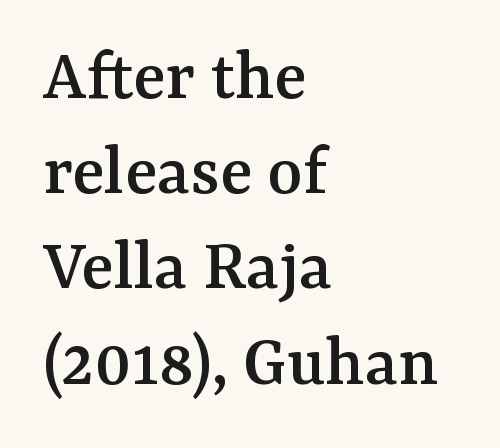
The image shows 75 px serif type, upright; set left-aligned, normal line spacing (1.27x), normal letter spacing, not underlined; medium stroke contrast and a medium x-height.
